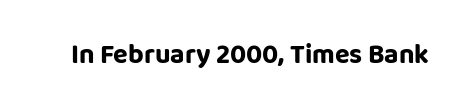
Q: Is the text bold? A: Yes.
Q: Is the text italic (slanted)? A: No, it is upright.
Q: Is the text underlined? A: No.
Q: Is the spacing between letters normal or unusually wide? A: Normal.
